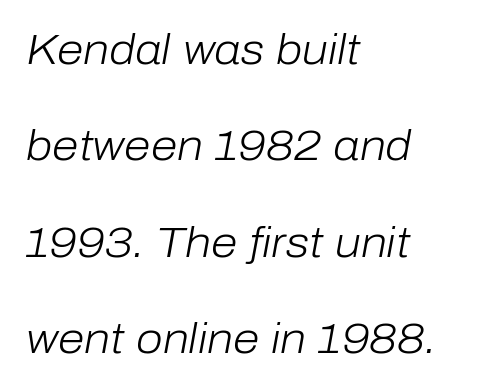
Here the glyphs are tracked normally, forming tight word shapes. In CSS terms this would be text-align: left. Tall strokes in this sample are angled rather than plumb. The face used here is proportionally spaced, like ordinary book or web type. Words float on clear page, feet unadorned. Line spacing here is loose.
